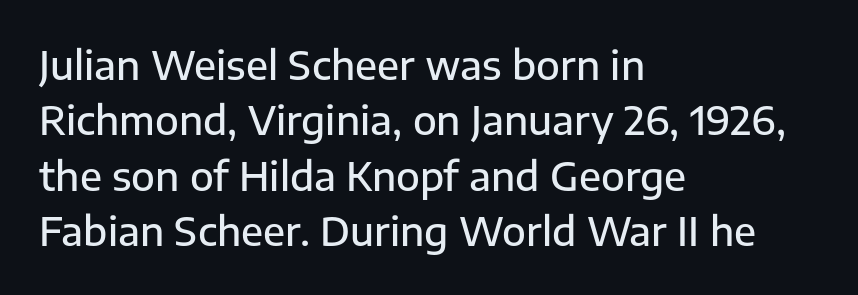
The image shows 39 px semibold sans-serif type, upright; set left-aligned, normal line spacing (1.42x), normal letter spacing, not underlined; low stroke contrast and a medium x-height.
